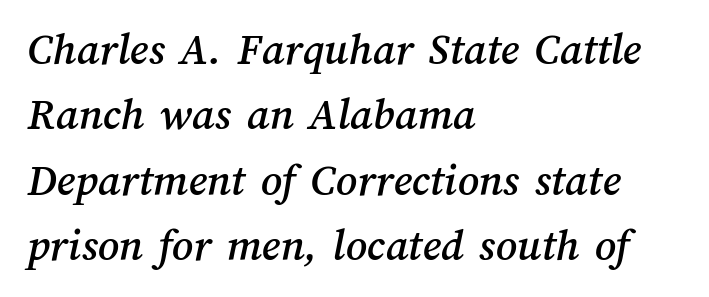
Q: Is the text underlined? A: No.
Q: How is the paragraph aligned? A: Left-aligned.
Q: Is the spacing between letters normal or unusually wide? A: Normal.
Q: Is the spacing between lines tight, normal or loose? A: Normal.
Q: Width (condensed, normal, or wide)? A: Normal.
Q: Stroke contrast? A: Medium.
Q: x-height? A: Medium.
Q: Monospaced? A: No.
